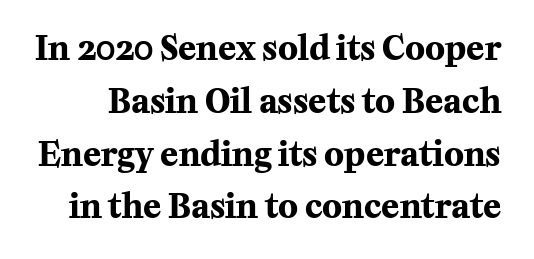
{"serif": "yes", "italic": "no", "bold": "yes", "weight": "bold", "width": "normal", "stroke_contrast": "medium", "x_height": "medium", "monospaced": "no", "underline": "no", "line_spacing": "normal", "line_spacing_ratio": 1.6, "letter_spacing": "normal", "letter_spacing_em": 0.0, "glyph_px": 33}
